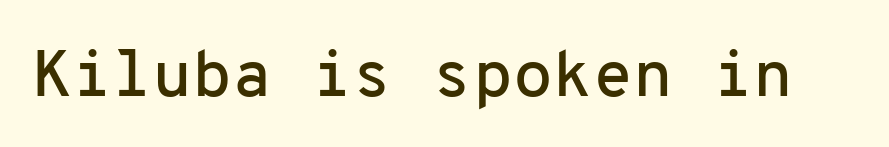
Grotesque or geometric, the face here clearly has no serifs. Every stem runs plumb, perpendicular to the baseline. Beneath every word, the page is bare. Is this a fixed-width face? Yes — each glyph sits in an identical cell. The line texture is even and compact thanks to regular tracking.
